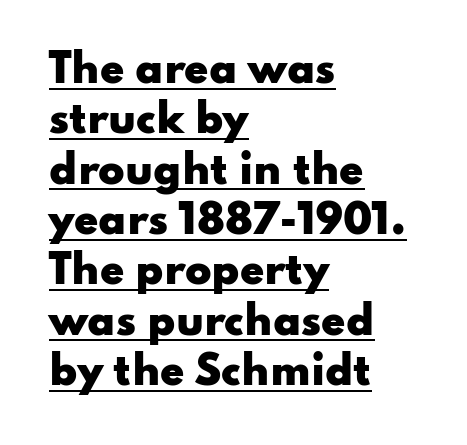
Q: Is the text bold? A: Yes.
Q: Is the text italic (slanted)? A: No, it is upright.
Q: Is the typeface a serif or a sans-serif typeface? A: Sans-serif.
Q: Is the text underlined? A: Yes.
Q: How is the paragraph aligned? A: Left-aligned.
Q: Is the spacing between letters normal or unusually wide? A: Normal.
Q: Is the spacing between lines tight, normal or loose? A: Normal.
Q: Width (condensed, normal, or wide)? A: Wide.
Q: Stroke contrast? A: Low.
Q: x-height? A: Small.
Q: Monospaced? A: No.
